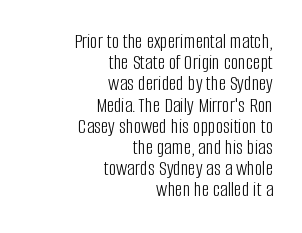
Q: Is the text bold? A: No.
Q: Is the text italic (slanted)? A: No, it is upright.
Q: Is the text underlined? A: No.
Q: How is the paragraph aligned? A: Right-aligned.
Q: Is the spacing between letters normal or unusually wide? A: Normal.
Q: Is the spacing between lines tight, normal or loose? A: Tight.
